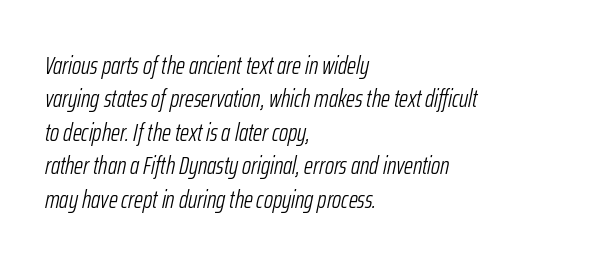
The image shows 25 px text type, italic (leaning right); set left-aligned, normal line spacing (1.34x), normal letter spacing, not underlined.
